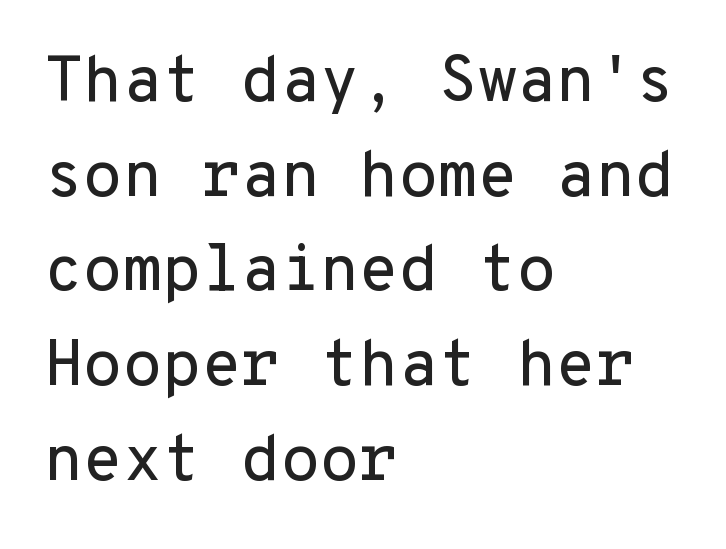
{"serif": "no", "italic": "no", "width": "normal", "stroke_contrast": "low", "x_height": "medium", "monospaced": "yes", "underline": "no", "align": "left", "line_spacing": "normal", "line_spacing_ratio": 1.48, "letter_spacing": "normal", "letter_spacing_em": 0.0, "glyph_px": 64}
